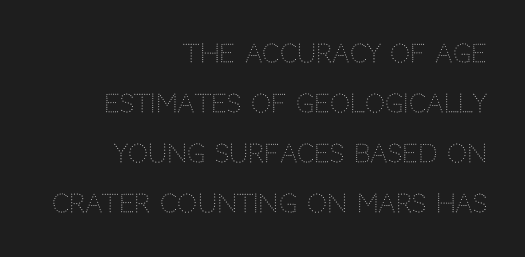
Q: Is the text bold? A: No.
Q: Is the text italic (slanted)? A: No, it is upright.
Q: Is the text underlined? A: No.
Q: How is the paragraph aligned? A: Right-aligned.
Q: Is the spacing between letters normal or unusually wide? A: Normal.
Q: Is the spacing between lines tight, normal or loose? A: Loose.
